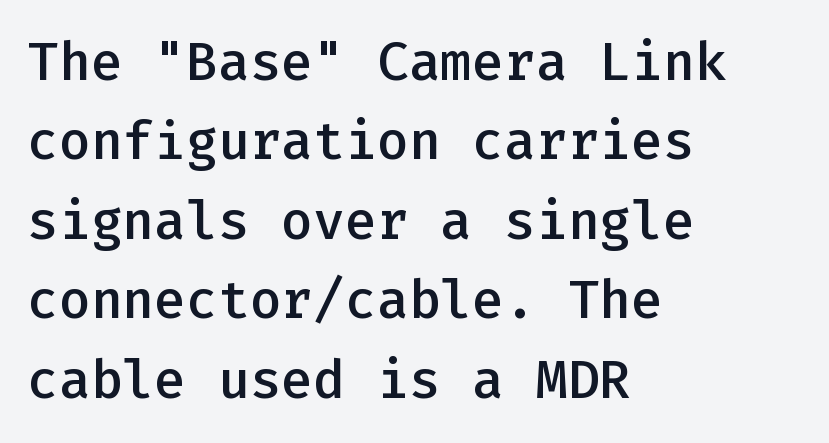
Q: Is the text bold? A: Semi-bold.
Q: Is the text italic (slanted)? A: No, it is upright.
Q: Is the typeface a serif or a sans-serif typeface? A: Sans-serif.
Q: Is the text underlined? A: No.
Q: How is the paragraph aligned? A: Left-aligned.
Q: Is the spacing between letters normal or unusually wide? A: Normal.
Q: Is the spacing between lines tight, normal or loose? A: Normal.
Q: Width (condensed, normal, or wide)? A: Normal.
Q: Stroke contrast? A: Low.
Q: x-height? A: Medium.
Q: Monospaced? A: Yes.
